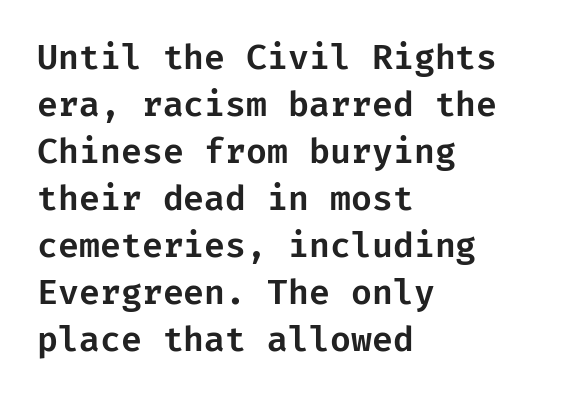
{"serif": "no", "italic": "no", "width": "normal", "stroke_contrast": "low", "x_height": "medium", "underline": "no", "align": "left", "line_spacing": "normal", "line_spacing_ratio": 1.38, "letter_spacing": "normal", "letter_spacing_em": 0.0, "glyph_px": 34}
